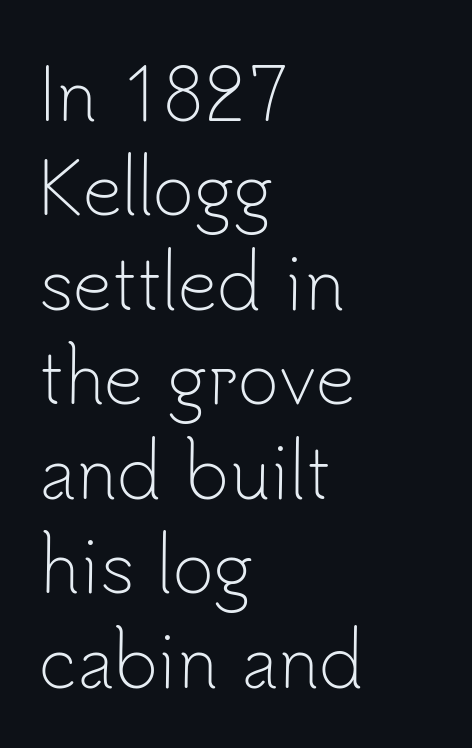
Q: Is the text bold? A: No.
Q: Is the text italic (slanted)? A: No, it is upright.
Q: Is the typeface a serif or a sans-serif typeface? A: Sans-serif.
Q: Is the text underlined? A: No.
Q: How is the paragraph aligned? A: Left-aligned.
Q: Is the spacing between letters normal or unusually wide? A: Normal.
Q: Is the spacing between lines tight, normal or loose? A: Normal.
Q: Width (condensed, normal, or wide)? A: Normal.
Q: Stroke contrast? A: Low.
Q: x-height? A: Small.
Q: Monospaced? A: No.
